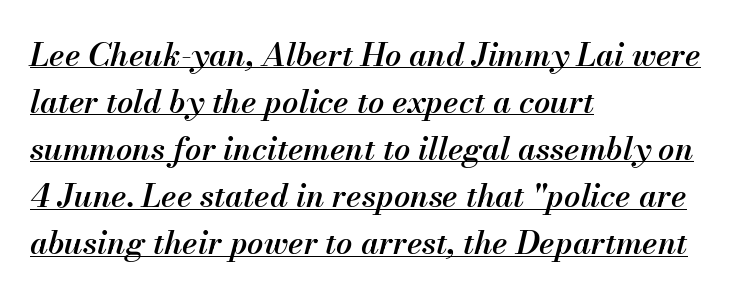
{"italic": "yes", "lean": "right", "slant_degrees": 13, "bold": "semi", "weight": "semibold", "width": "normal", "stroke_contrast": "medium", "x_height": "small", "monospaced": "no", "underline": "yes", "align": "left", "line_spacing": "normal", "line_spacing_ratio": 1.47, "letter_spacing": "normal", "letter_spacing_em": 0.0, "glyph_px": 32}
